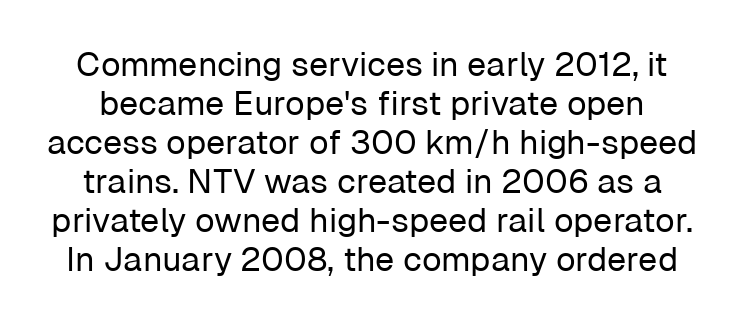
The image shows 34 px regular-weight sans-serif type, upright; set tight line spacing (1.15x), normal letter spacing, not underlined; low stroke contrast and a medium x-height.
